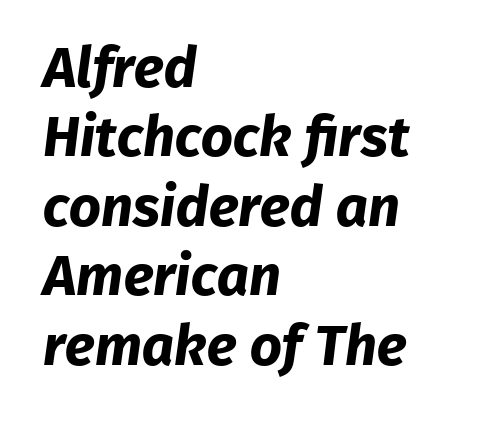
{"serif": "no", "bold": "yes", "weight": "bold", "width": "normal", "stroke_contrast": "low", "x_height": "medium", "monospaced": "no", "underline": "no", "align": "left", "line_spacing_ratio": 1.24, "letter_spacing": "normal", "letter_spacing_em": 0.0, "glyph_px": 56}
